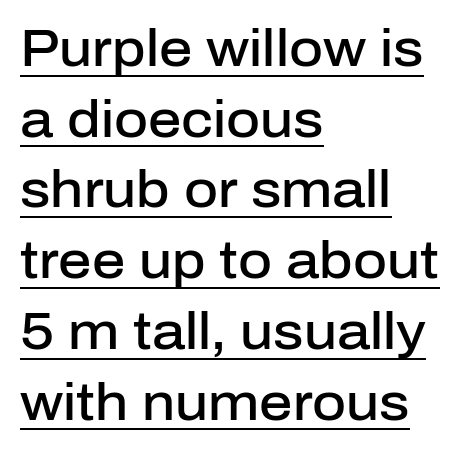
The image shows 52 px semibold sans-serif type, upright; set left-aligned, normal line spacing (1.36x), normal letter spacing, underlined; low stroke contrast and a medium x-height.
